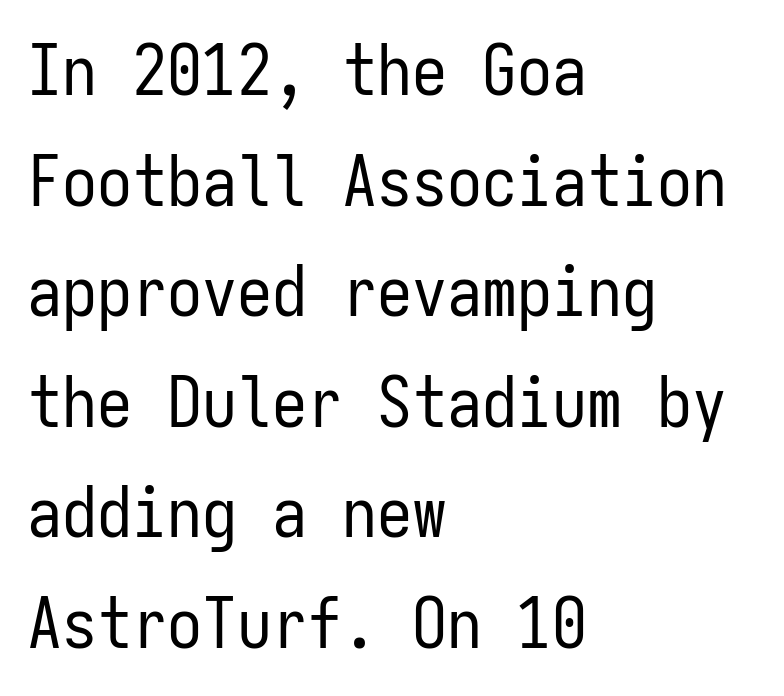
Q: Is the text bold? A: No.
Q: Is the text italic (slanted)? A: No, it is upright.
Q: Is the typeface a serif or a sans-serif typeface? A: Sans-serif.
Q: Is the text underlined? A: No.
Q: How is the paragraph aligned? A: Left-aligned.
Q: Is the spacing between letters normal or unusually wide? A: Normal.
Q: Is the spacing between lines tight, normal or loose? A: Normal.
Q: Width (condensed, normal, or wide)? A: Condensed.
Q: Stroke contrast? A: Low.
Q: x-height? A: Medium.
Q: Monospaced? A: Yes.
